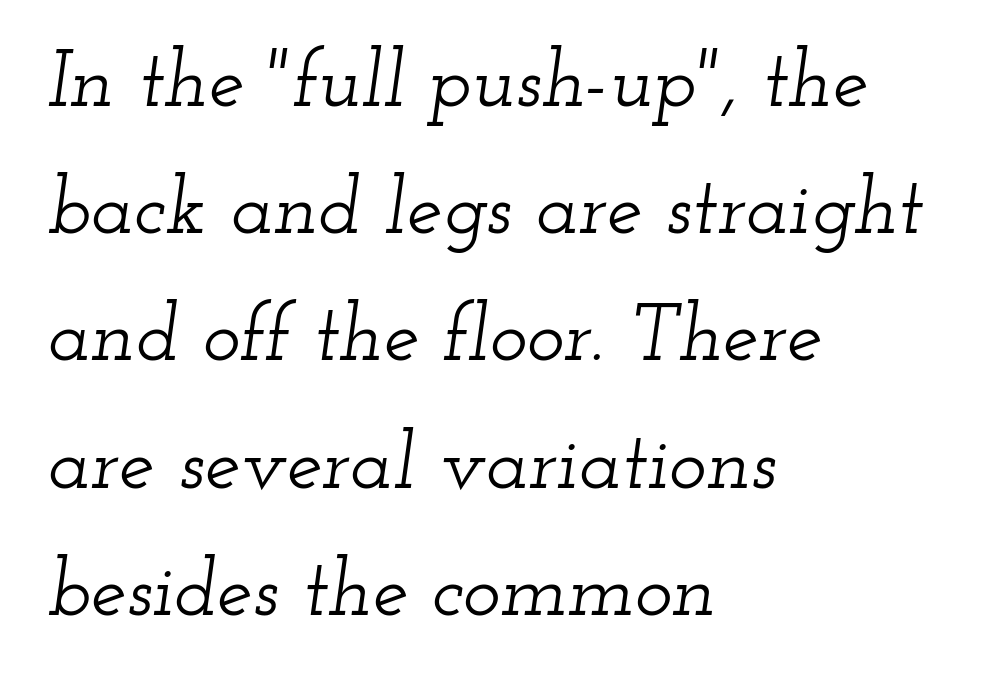
Q: Is the text italic (slanted)? A: Yes, it leans right by about 12 degrees.
Q: Is the typeface a serif or a sans-serif typeface? A: Serif.
Q: Is the text underlined? A: No.
Q: How is the paragraph aligned? A: Left-aligned.
Q: Is the spacing between letters normal or unusually wide? A: Normal.
Q: Is the spacing between lines tight, normal or loose? A: Normal.
Q: Width (condensed, normal, or wide)? A: Wide.
Q: Stroke contrast? A: Low.
Q: x-height? A: Small.
Q: Monospaced? A: No.
